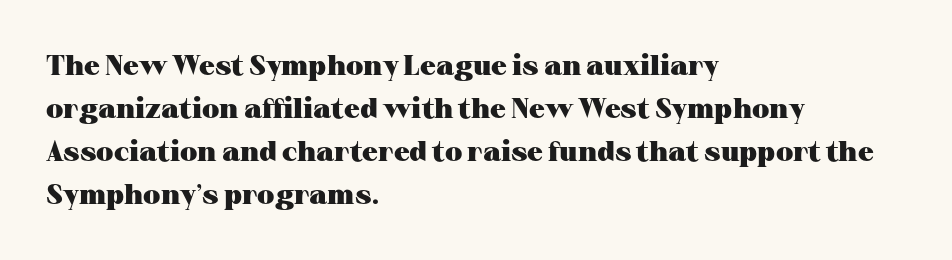
Q: Is the text bold? A: Yes.
Q: Is the text italic (slanted)? A: No, it is upright.
Q: Is the typeface a serif or a sans-serif typeface? A: Serif.
Q: Is the text underlined? A: No.
Q: How is the paragraph aligned? A: Left-aligned.
Q: Is the spacing between letters normal or unusually wide? A: Normal.
Q: Is the spacing between lines tight, normal or loose? A: Normal.
Q: Width (condensed, normal, or wide)? A: Wide.
Q: Stroke contrast? A: Medium.
Q: x-height? A: Medium.
Q: Monospaced? A: No.
